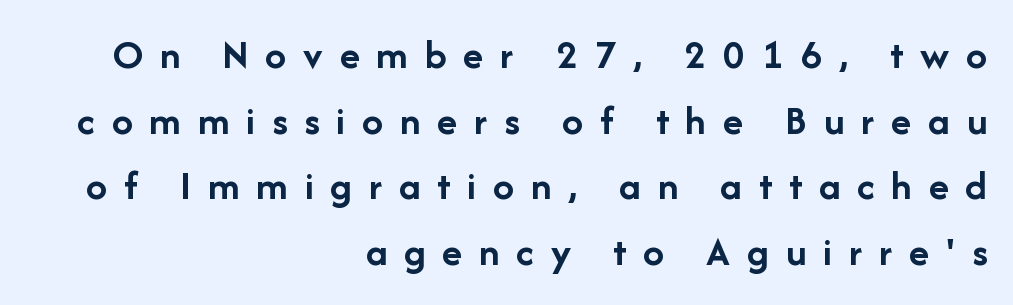
These lines sit exactly where default settings would place them. Typeset ragged left — the right edge is the straight one. Pretty heavy lettering here — definitely bold. Words appear elongated and porous because spacing is wide.
